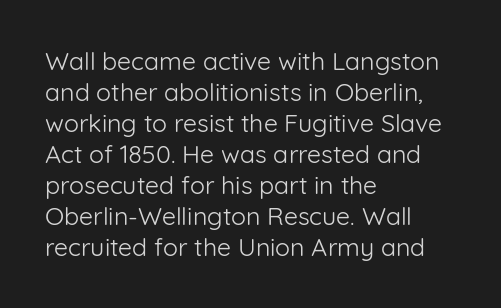
A light-to-regular cut is what we see here. Clear beneath every line of the passage. Vertical strokes here are truly vertical. The passage shown has conventional tracking throughout. Leftover space on each line is placed entirely after the last word.
